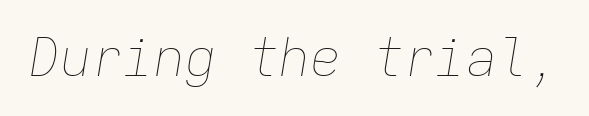
Q: Is the text bold? A: No.
Q: Is the text italic (slanted)? A: Yes, it leans right by about 9 degrees.
Q: Is the text underlined? A: No.
Q: Is the spacing between letters normal or unusually wide? A: Normal.
Q: Width (condensed, normal, or wide)? A: Normal.
Q: Stroke contrast? A: Low.
Q: x-height? A: Medium.
Q: Monospaced? A: Yes.
